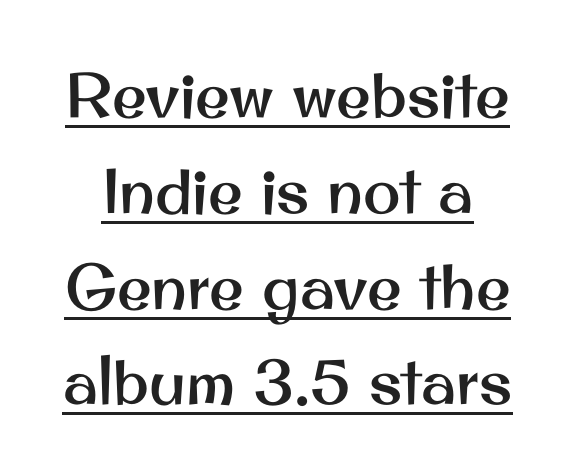
Q: Is the text italic (slanted)? A: No, it is upright.
Q: Is the typeface a serif or a sans-serif typeface? A: Sans-serif.
Q: Is the text underlined? A: Yes.
Q: Is the spacing between letters normal or unusually wide? A: Normal.
Q: Is the spacing between lines tight, normal or loose? A: Normal.
Q: Width (condensed, normal, or wide)? A: Normal.
Q: Stroke contrast? A: Medium.
Q: x-height? A: Small.
Q: Monospaced? A: No.
